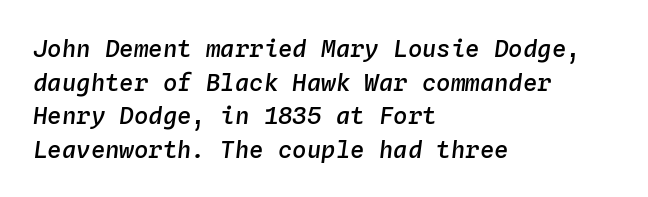
{"italic": "yes", "lean": "right", "slant_degrees": 4, "bold": "semi", "underline": "no", "align": "left", "line_spacing": "normal", "line_spacing_ratio": 1.4, "letter_spacing": "normal", "letter_spacing_em": 0.0, "glyph_px": 24}
